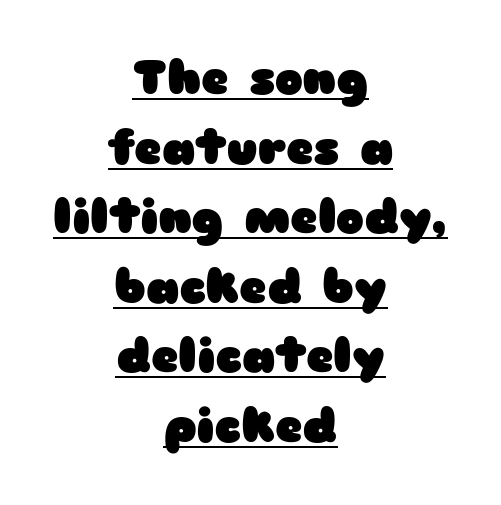
Q: Is the text bold? A: Yes.
Q: Is the text italic (slanted)? A: No, it is upright.
Q: Is the typeface a serif or a sans-serif typeface? A: Sans-serif.
Q: Is the text underlined? A: Yes.
Q: How is the paragraph aligned? A: Centered.
Q: Is the spacing between letters normal or unusually wide? A: Normal.
Q: Is the spacing between lines tight, normal or loose? A: Normal.
Q: Width (condensed, normal, or wide)? A: Wide.
Q: Stroke contrast? A: Low.
Q: x-height? A: Medium.
Q: Monospaced? A: No.
